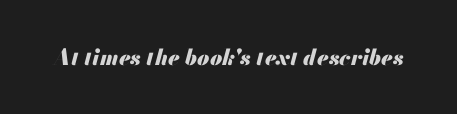
{"italic": "yes", "lean": "right", "slant_degrees": 13, "bold": "yes", "underline": "no", "letter_spacing": "normal", "letter_spacing_em": 0.0, "glyph_px": 22}
